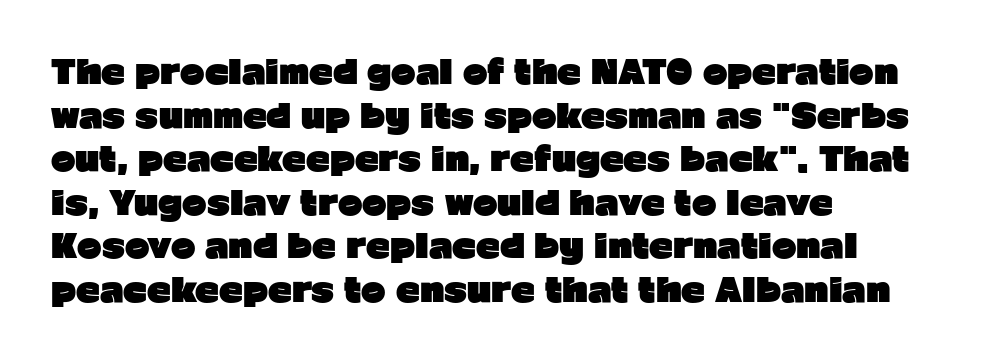
The image shows 33 px heavy sans-serif type, upright; set left-aligned, normal line spacing (1.32x), normal letter spacing, not underlined; low stroke contrast and a medium x-height.
